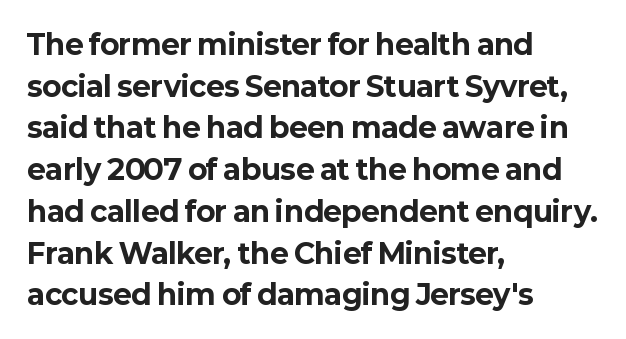
The image shows 28 px bold sans-serif type, upright; set left-aligned, normal line spacing (1.49x), normal letter spacing, not underlined; low stroke contrast and a medium x-height.
